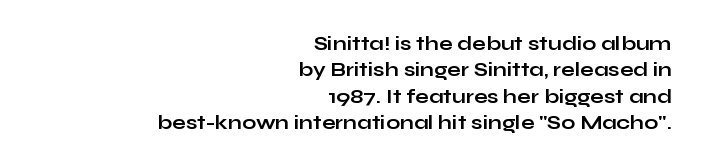
Weight: bold. The paragraph has a hard right edge and a soft left edge. Is there much room between lines? A standard amount, neither cramped nor airy. Vertical strokes here are truly vertical.
